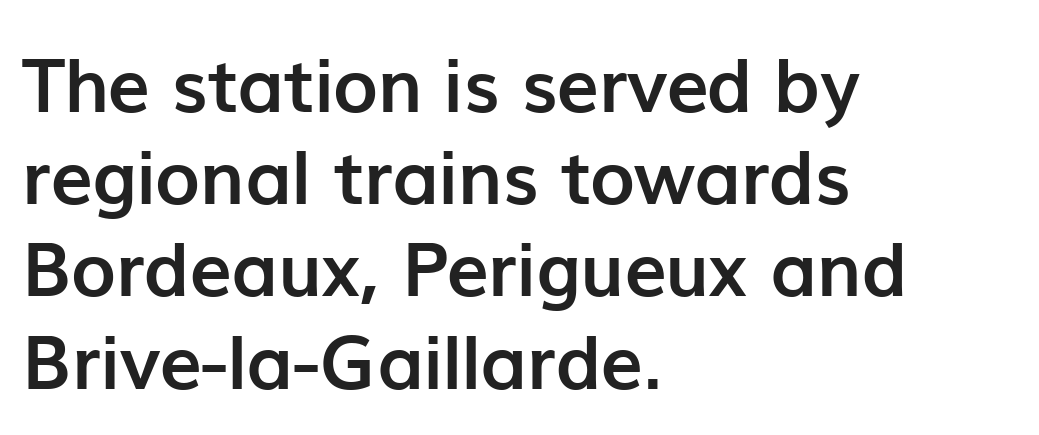
{"serif": "no", "italic": "no", "bold": "yes", "weight": "semibold", "width": "normal", "stroke_contrast": "low", "x_height": "medium", "monospaced": "no", "underline": "no", "align": "left", "line_spacing_ratio": 1.23, "letter_spacing": "normal", "letter_spacing_em": 0.0, "glyph_px": 75}
